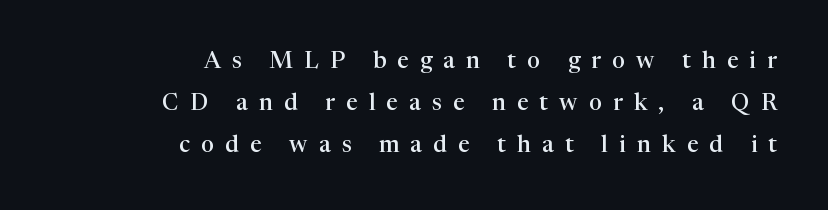
The image shows 23 px text type, upright; set right-aligned, line spacing 1.82x, unusually wide letter spacing (+0.49 em), not underlined.
